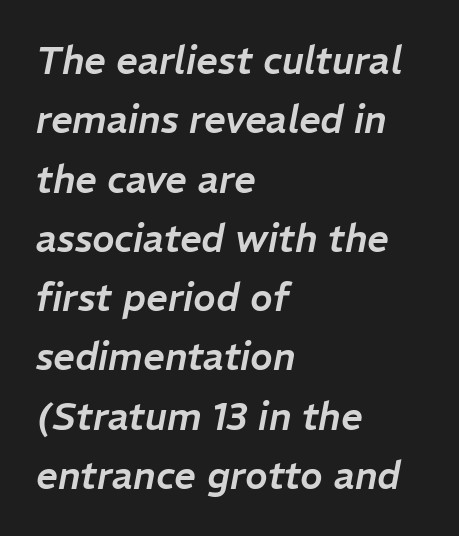
{"italic": "yes", "lean": "right", "slant_degrees": 11, "width": "normal", "stroke_contrast": "low", "x_height": "medium", "monospaced": "no", "underline": "no", "align": "left", "line_spacing": "normal", "line_spacing_ratio": 1.56, "letter_spacing": "normal", "letter_spacing_em": 0.0, "glyph_px": 38}
